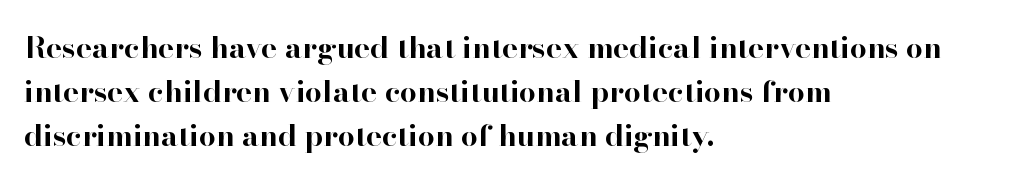
The image shows 30 px bold serif type, upright; set left-aligned, normal line spacing (1.47x), normal letter spacing, not underlined; high stroke contrast and a small x-height.
